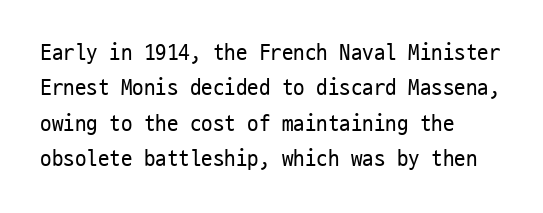
{"italic": "no", "bold": "no", "underline": "no", "align": "left", "line_spacing": "normal", "line_spacing_ratio": 1.54, "letter_spacing": "normal", "letter_spacing_em": 0.0, "glyph_px": 23}
